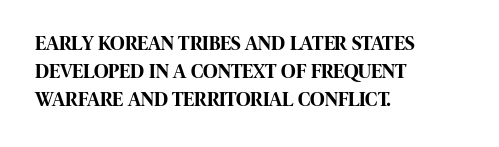
Is there any slant? The stems are plumb. Notice how thick the strokes are: this is what a full bold looks like. The vertical gap from one line to the next is medium. Leftover space on each line is placed entirely after the last word. The zone under the glyphs is completely vacant.
